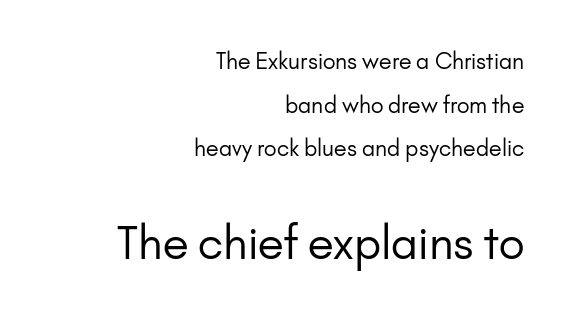
Where is the straight margin? On the right. The face looks like a standard text weight, possibly lighter. Do the characters align in a grid? No, the font is proportional. Look at the tracking — it's just the regular setting, nothing added. Nobody drew a line under any word here.
